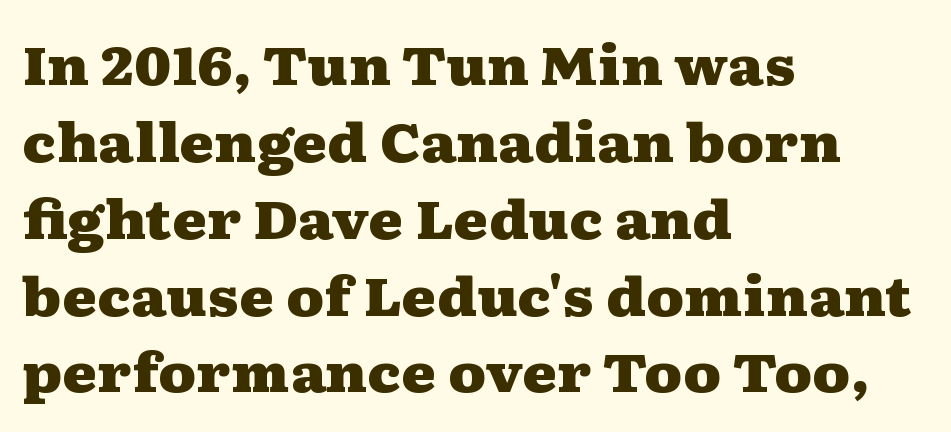
Q: Is the text bold? A: Yes.
Q: Is the text italic (slanted)? A: No, it is upright.
Q: Is the typeface a serif or a sans-serif typeface? A: Serif.
Q: Is the text underlined? A: No.
Q: How is the paragraph aligned? A: Left-aligned.
Q: Is the spacing between letters normal or unusually wide? A: Normal.
Q: Is the spacing between lines tight, normal or loose? A: Normal.
Q: Width (condensed, normal, or wide)? A: Wide.
Q: Stroke contrast? A: Medium.
Q: x-height? A: Medium.
Q: Monospaced? A: No.
